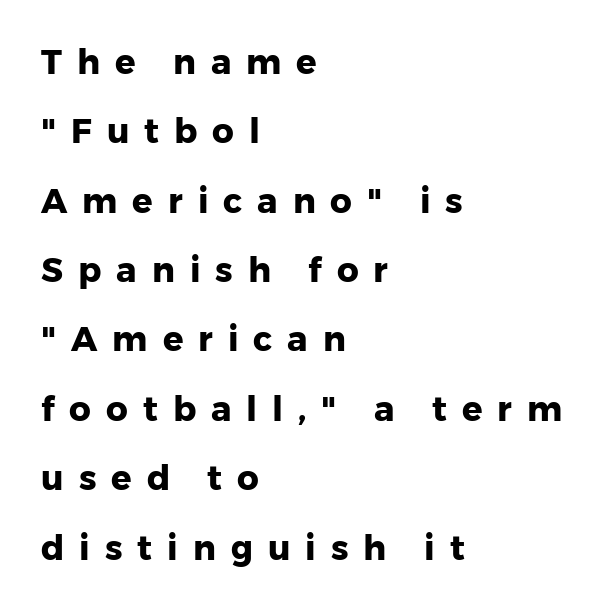
Q: Is the text bold? A: Yes.
Q: Is the text italic (slanted)? A: No, it is upright.
Q: Is the typeface a serif or a sans-serif typeface? A: Sans-serif.
Q: Is the text underlined? A: No.
Q: How is the paragraph aligned? A: Left-aligned.
Q: Is the spacing between letters normal or unusually wide? A: Unusually wide.
Q: Is the spacing between lines tight, normal or loose? A: Loose.
Q: Width (condensed, normal, or wide)? A: Normal.
Q: Stroke contrast? A: Low.
Q: x-height? A: Medium.
Q: Monospaced? A: No.
